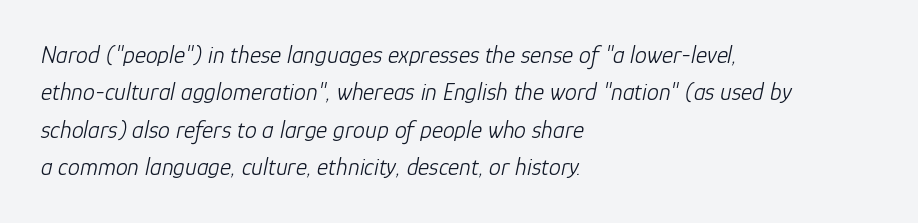
{"italic": "yes", "lean": "right", "slant_degrees": 12, "bold": "no", "underline": "no", "align": "left", "line_spacing": "normal", "line_spacing_ratio": 1.56, "letter_spacing": "normal", "letter_spacing_em": 0.0, "glyph_px": 24}
